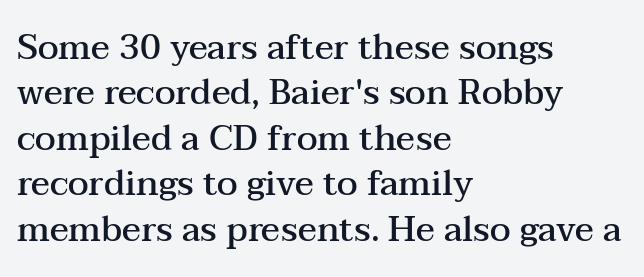
Bold? Not quite — semibold, heavier than regular but stopping short. Tall strokes in this sample are plumb rather than angled. Proportional: the letters do not fall into vertical columns. The text block is weighted toward the left margin, trailing off unevenly rightward. Nobody touched the tracking dial on this one. Notice how descenders clear the ascenders below comfortably — that's standard leading.
